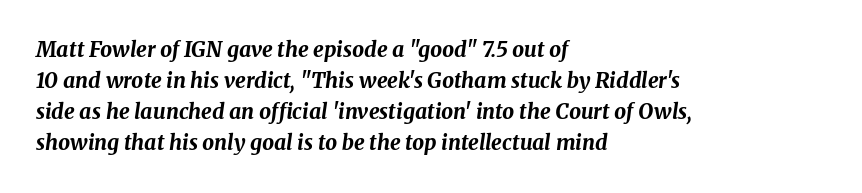
Q: Is the text bold? A: Yes.
Q: Is the text italic (slanted)? A: Yes, it leans right by about 8 degrees.
Q: Is the text underlined? A: No.
Q: How is the paragraph aligned? A: Left-aligned.
Q: Is the spacing between letters normal or unusually wide? A: Normal.
Q: Is the spacing between lines tight, normal or loose? A: Normal.
